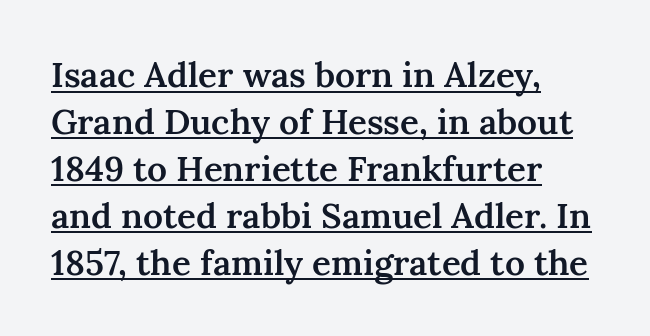
The image shows 35 px semibold serif type, upright; set left-aligned, normal line spacing (1.34x), normal letter spacing, underlined; medium stroke contrast and a medium x-height.
